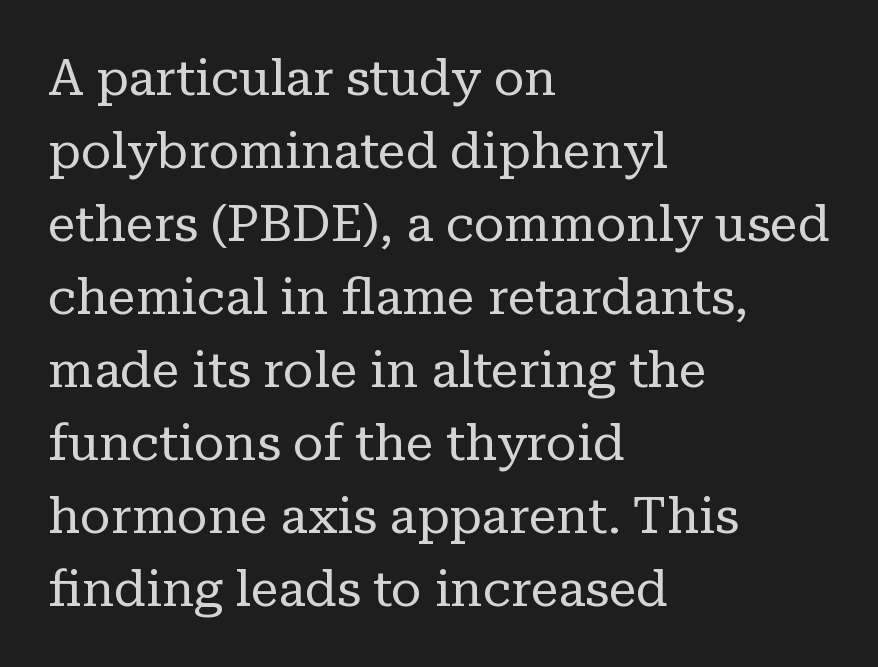
The image shows 50 px regular-weight serif type, upright; set left-aligned, normal line spacing (1.46x), normal letter spacing, not underlined; low stroke contrast and a medium x-height.
